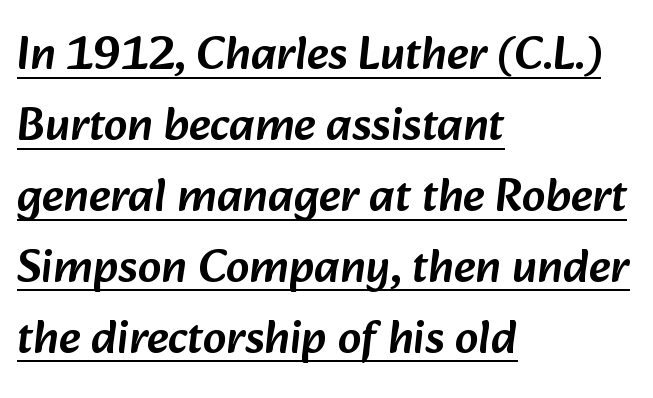
The image shows 47 px sans-serif type; set left-aligned, normal line spacing (1.51x), normal letter spacing, underlined; low stroke contrast and a medium x-height.
